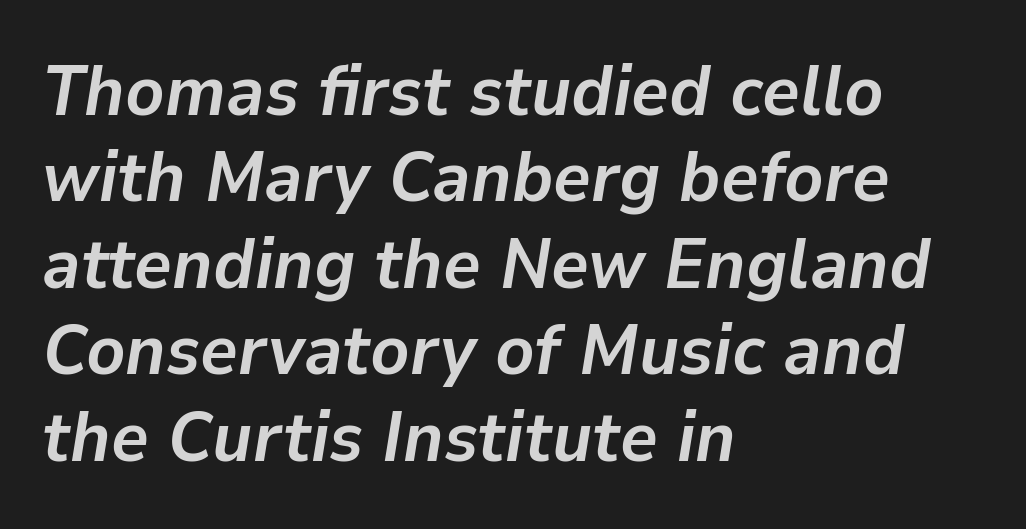
The space directly below the letters is spotless. Caption: standard tracking, unaltered. The rendering anchors every line to the left-hand side. Spacing verdict: proportional, widths tailored to each character. Pretty heavy lettering here — definitely bold.
